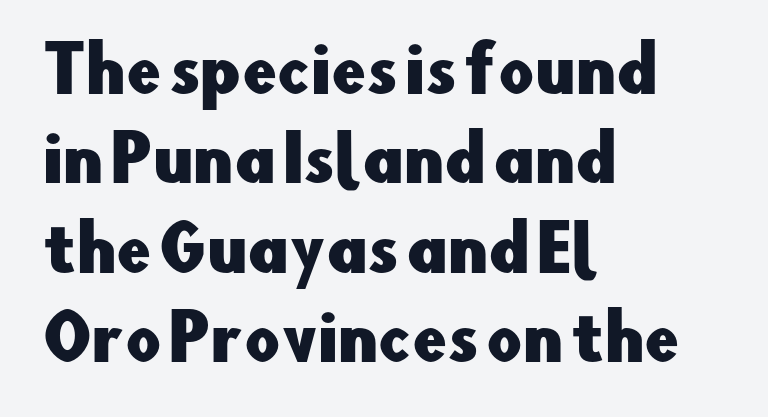
Q: Is the text italic (slanted)? A: No, it is upright.
Q: Is the typeface a serif or a sans-serif typeface? A: Sans-serif.
Q: Is the text underlined? A: No.
Q: How is the paragraph aligned? A: Left-aligned.
Q: Is the spacing between letters normal or unusually wide? A: Normal.
Q: Is the spacing between lines tight, normal or loose? A: Normal.
Q: Width (condensed, normal, or wide)? A: Normal.
Q: Stroke contrast? A: Low.
Q: x-height? A: Small.
Q: Monospaced? A: No.
